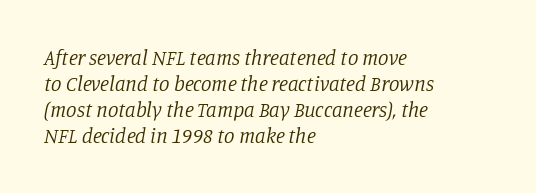
The glyphs are unaccompanied by any horizontal stroke below them. Left-aligned paragraph, ragged on the right. Weight: not bold — regular or lighter. You could call the tracking neutral — neither tight nor loose. It's the slanting kind of type.
